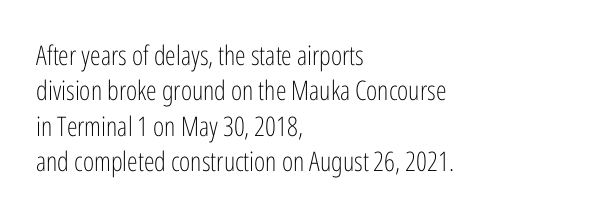
The image shows 27 px text type, upright; set left-aligned, normal line spacing (1.31x), normal letter spacing, not underlined.
